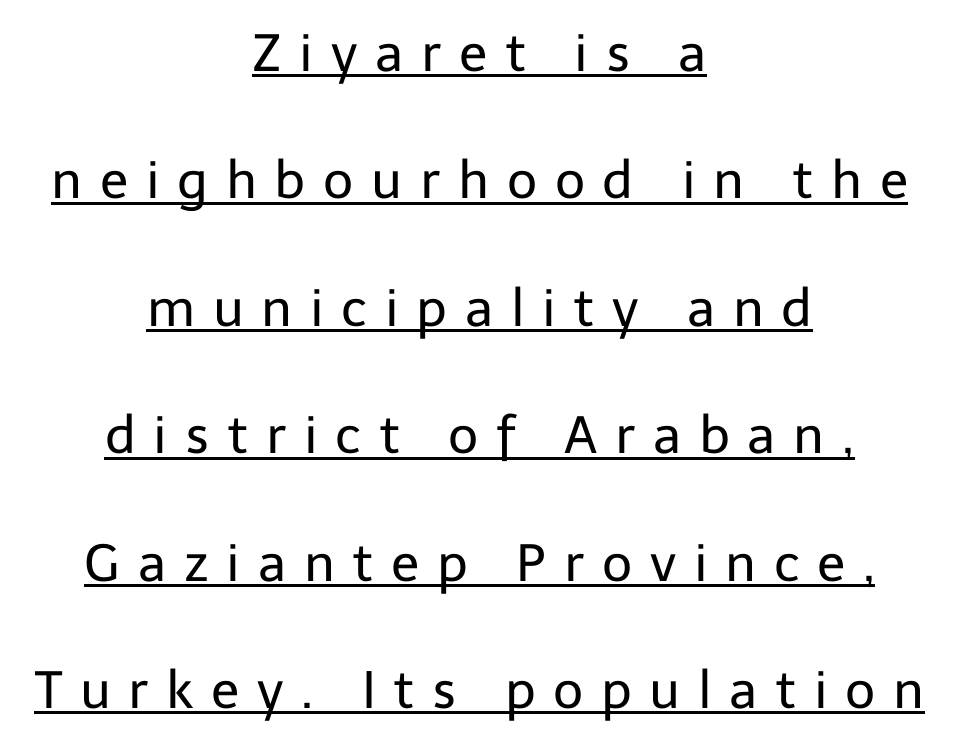
The image shows 52 px regular-weight sans-serif type, upright; set centered, loose line spacing (2.45x), unusually wide letter spacing (+0.34 em), underlined; low stroke contrast and a medium x-height.
